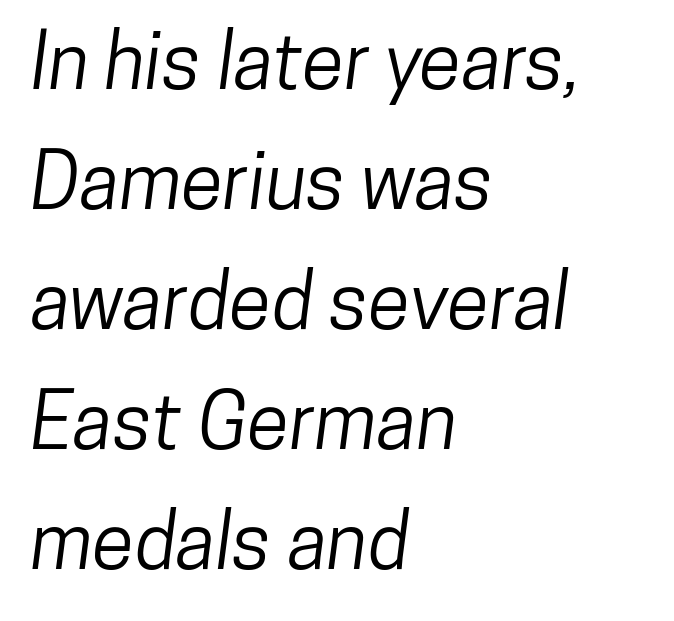
Q: Is the typeface a serif or a sans-serif typeface? A: Sans-serif.
Q: Is the text underlined? A: No.
Q: How is the paragraph aligned? A: Left-aligned.
Q: Is the spacing between letters normal or unusually wide? A: Normal.
Q: Is the spacing between lines tight, normal or loose? A: Normal.
Q: Width (condensed, normal, or wide)? A: Condensed.
Q: Stroke contrast? A: Low.
Q: x-height? A: Medium.
Q: Monospaced? A: No.
